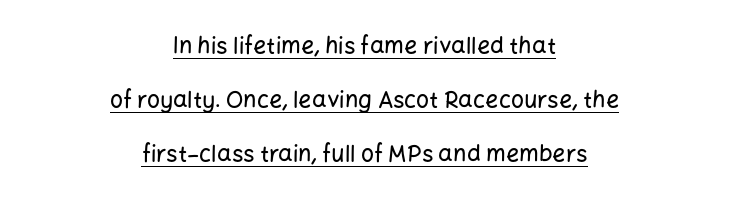
The image shows 23 px text type, upright; set centered, loose line spacing (2.34x), normal letter spacing, underlined.
